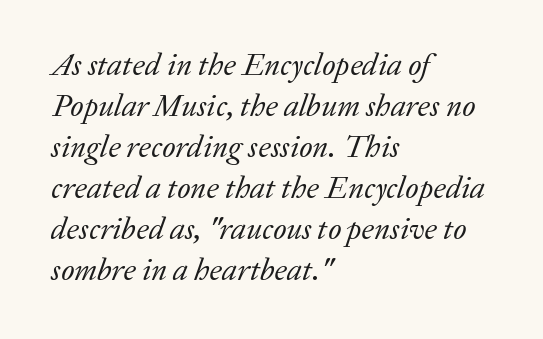
{"serif": "yes", "italic": "yes", "lean": "right", "slant_degrees": 20, "bold": "no", "weight": "regular", "width": "normal", "stroke_contrast": "low", "x_height": "medium", "monospaced": "no", "underline": "no", "align": "left", "line_spacing": "normal", "line_spacing_ratio": 1.32, "letter_spacing": "normal", "letter_spacing_em": 0.0, "glyph_px": 31}
